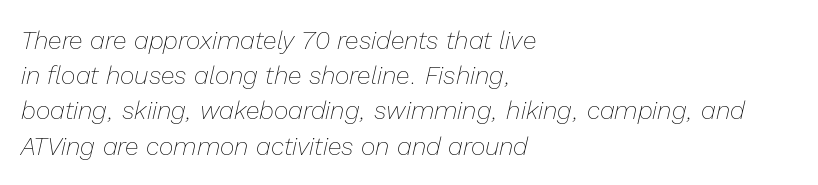
The compositor pushed each line to the left boundary. Horizontal bands of white between lines are of average thickness. Underlining? Definitely not there. No extra ink here — the face is not bold.
